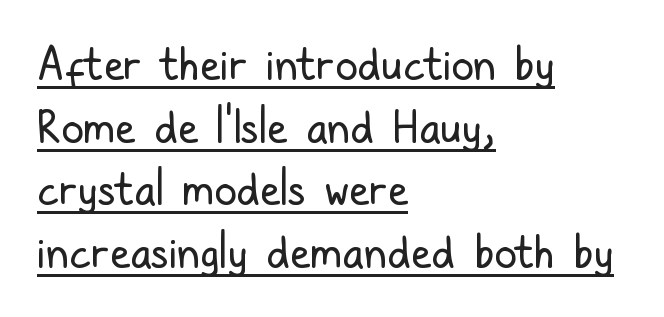
Q: Is the text bold? A: No.
Q: Is the text italic (slanted)? A: No, it is upright.
Q: Is the typeface a serif or a sans-serif typeface? A: Sans-serif.
Q: Is the text underlined? A: Yes.
Q: How is the paragraph aligned? A: Left-aligned.
Q: Is the spacing between letters normal or unusually wide? A: Normal.
Q: Is the spacing between lines tight, normal or loose? A: Normal.
Q: Width (condensed, normal, or wide)? A: Condensed.
Q: Stroke contrast? A: Low.
Q: x-height? A: Medium.
Q: Monospaced? A: No.
